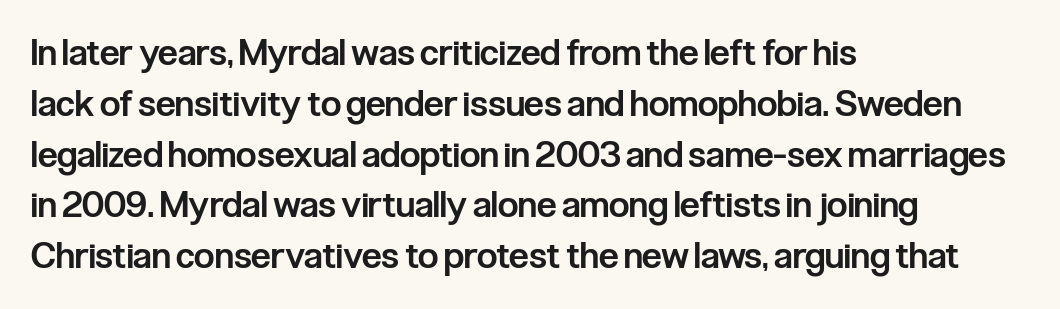
The image shows 36 px semibold, condensed sans-serif type, upright; set left-aligned, normal line spacing (1.41x), normal letter spacing, not underlined; low stroke contrast and a medium x-height.
